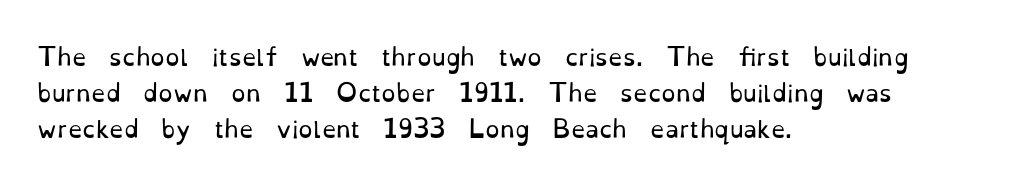
Nothing unusual about the tracking: characters are spaced as the font intends. The typesetter chose a ragged-right arrangement here. Vertical strokes here are truly vertical. In terms of leading, this rendering sits right in the middle.
